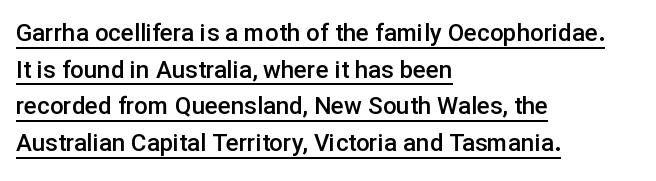
{"italic": "no", "bold": "semi", "underline": "yes", "align": "left", "line_spacing": "normal", "line_spacing_ratio": 1.53, "letter_spacing": "normal", "letter_spacing_em": 0.0, "glyph_px": 24}
